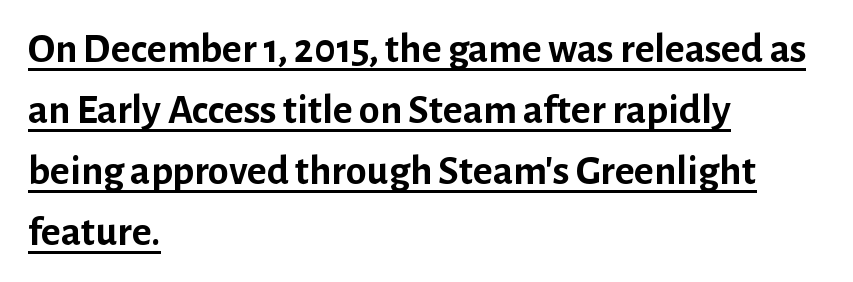
Q: Is the text bold? A: Yes.
Q: Is the text italic (slanted)? A: No, it is upright.
Q: Is the typeface a serif or a sans-serif typeface? A: Sans-serif.
Q: Is the text underlined? A: Yes.
Q: How is the paragraph aligned? A: Left-aligned.
Q: Is the spacing between letters normal or unusually wide? A: Normal.
Q: Is the spacing between lines tight, normal or loose? A: Normal.
Q: Width (condensed, normal, or wide)? A: Normal.
Q: Stroke contrast? A: Low.
Q: x-height? A: Medium.
Q: Monospaced? A: No.
